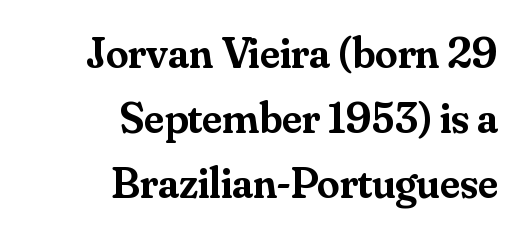
The letters are semibold — heavier than regular but short of a full bold. The text was rendered using a seriffed face with decorative stroke endings. The passage shown stacks its lines at a standard gap. Teacher's note: observe the even right margin — that is flush-right alignment.
